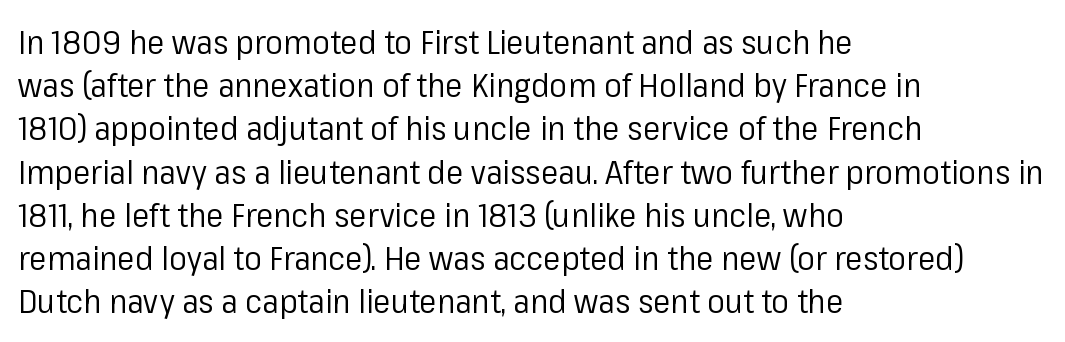
{"serif": "no", "italic": "no", "bold": "no", "weight": "regular", "width": "normal", "stroke_contrast": "low", "x_height": "medium", "monospaced": "no", "underline": "no", "align": "left", "line_spacing": "normal", "line_spacing_ratio": 1.31, "letter_spacing": "normal", "letter_spacing_em": 0.0, "glyph_px": 33}
